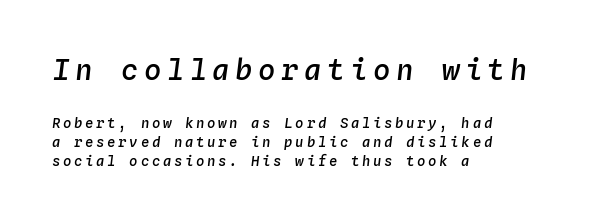
Notice how the passage keeps a crisp vertical edge on the left only. The specimen omits any rule beneath the text block's lines. Stroke thickness is moderately raised; the sample reads as semibold. The composition opens big and finishes small. Rows of type keep a routine distance in the vertical direction.
